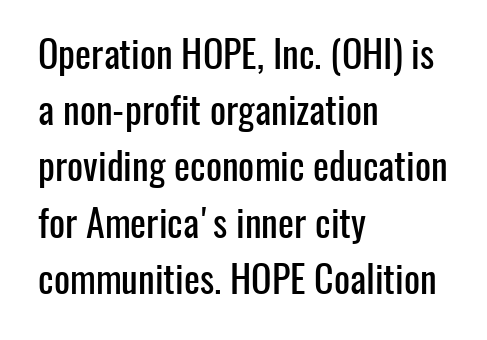
{"serif": "no", "italic": "no", "width": "condensed", "stroke_contrast": "low", "x_height": "medium", "monospaced": "no", "underline": "no", "align": "left", "line_spacing": "normal", "line_spacing_ratio": 1.48, "letter_spacing": "normal", "letter_spacing_em": 0.0, "glyph_px": 38}
